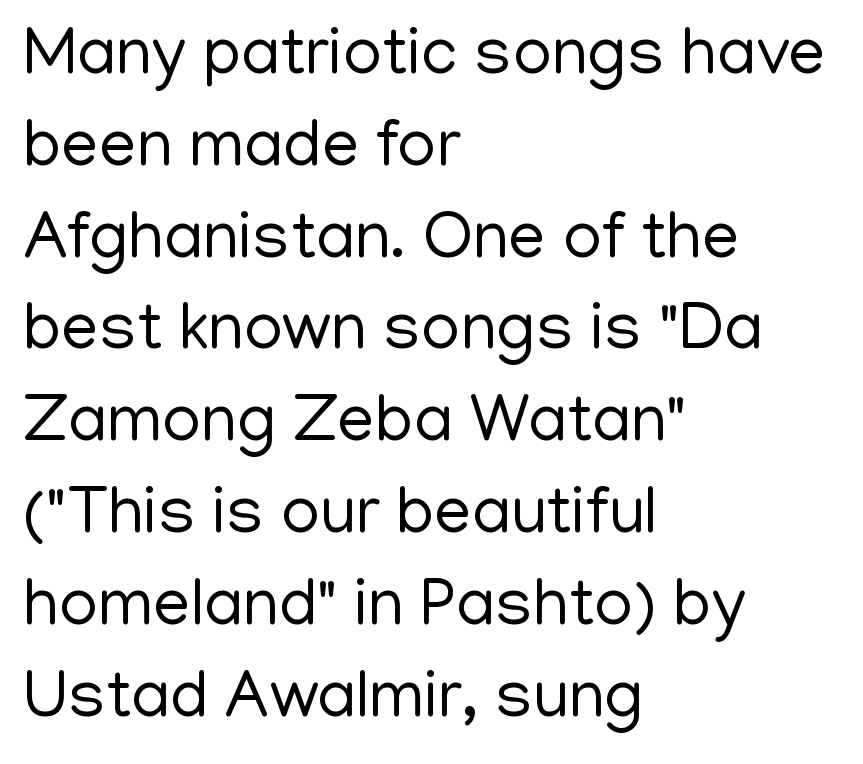
{"serif": "no", "italic": "no", "bold": "no", "weight": "regular", "width": "normal", "stroke_contrast": "low", "x_height": "medium", "monospaced": "no", "underline": "no", "align": "left", "line_spacing": "normal", "line_spacing_ratio": 1.37, "letter_spacing": "normal", "letter_spacing_em": 0.0, "glyph_px": 67}
